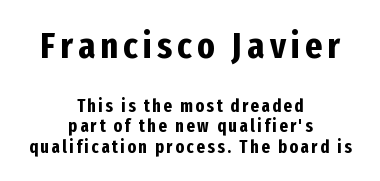
The image shows 37 px bold, condensed sans-serif type, upright; set centered, tight line spacing (1.14x), not underlined; the first (top) block is 2.06x larger; low stroke contrast and a medium x-height.
